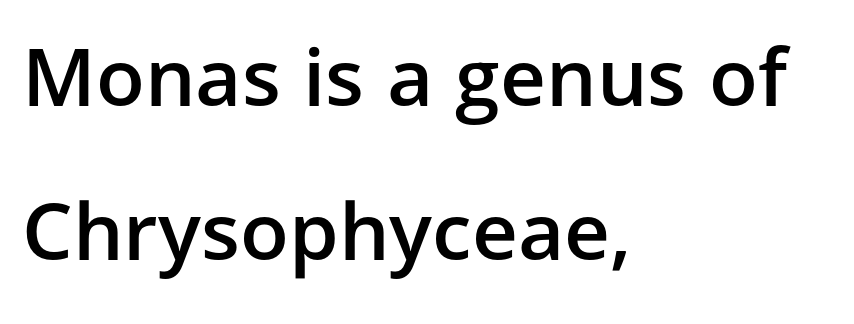
{"serif": "no", "italic": "no", "bold": "semi", "weight": "semibold", "width": "normal", "stroke_contrast": "low", "x_height": "medium", "monospaced": "no", "underline": "no", "align": "left", "line_spacing": "loose", "line_spacing_ratio": 1.92, "letter_spacing": "normal", "letter_spacing_em": 0.0, "glyph_px": 80}
